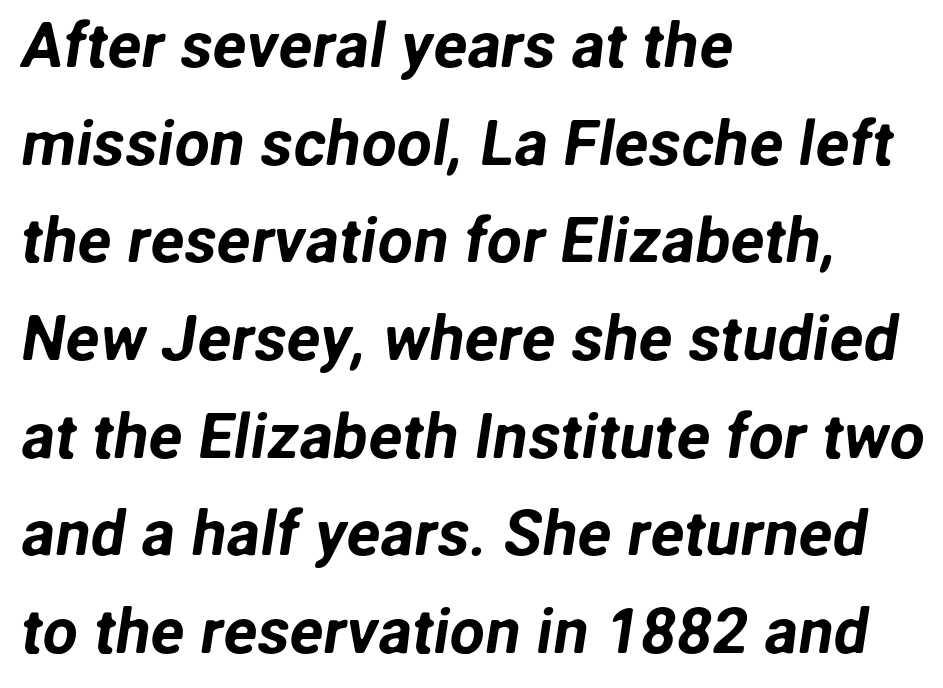
{"serif": "no", "width": "normal", "stroke_contrast": "low", "x_height": "medium", "monospaced": "no", "underline": "no", "align": "left", "line_spacing": "normal", "line_spacing_ratio": 1.55, "letter_spacing": "normal", "letter_spacing_em": 0.0, "glyph_px": 63}
